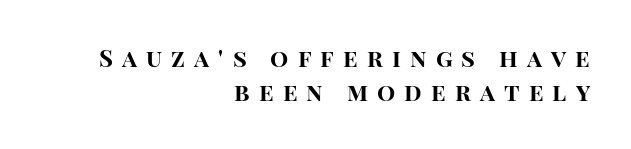
The image shows 24 px bold type, upright; set right-aligned, normal line spacing (1.4x), unusually wide letter spacing (+0.38 em), not underlined.
